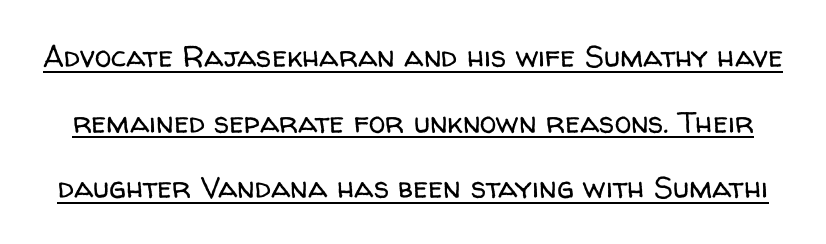
Q: Is the text bold? A: No.
Q: Is the text italic (slanted)? A: No, it is upright.
Q: Is the typeface a serif or a sans-serif typeface? A: Sans-serif.
Q: Is the text underlined? A: Yes.
Q: Is the spacing between letters normal or unusually wide? A: Normal.
Q: Is the spacing between lines tight, normal or loose? A: Loose.
Q: Width (condensed, normal, or wide)? A: Normal.
Q: Stroke contrast? A: Low.
Q: x-height? A: Medium.
Q: Monospaced? A: No.
